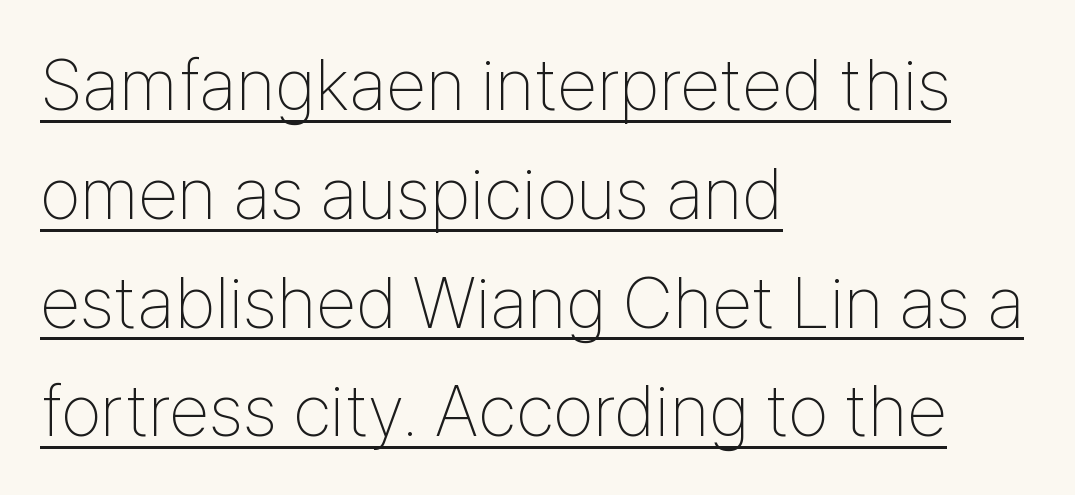
Tall strokes in this sample are plumb rather than angled. Is the stroke heavy? The answer is a plain regular-or-lighter. The rendering uses natural spacing where letterforms have individual widths. How are the letters spaced? Ordinarily, with no added tracking. The paragraph shown leans on its left margin. No feet cap the strokes, marking this as sans-serif type.
